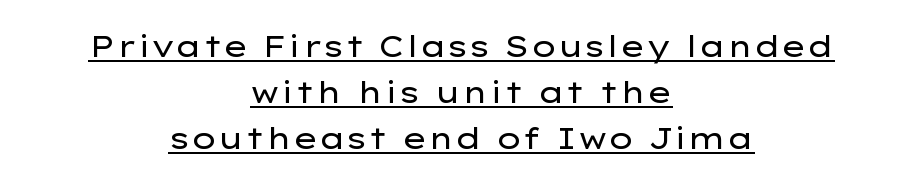
The image shows 30 px regular-weight, wide sans-serif type, upright; set centered, normal line spacing (1.53x), normal letter spacing, underlined; low stroke contrast and a medium x-height.
